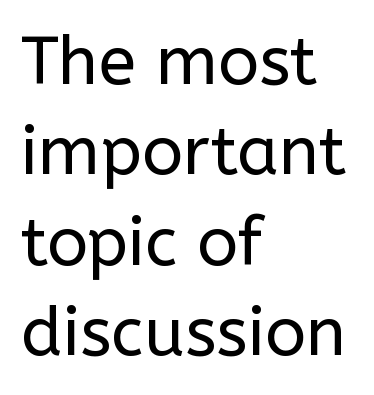
{"serif": "no", "italic": "no", "bold": "no", "weight": "regular", "width": "normal", "stroke_contrast": "low", "x_height": "medium", "monospaced": "no", "underline": "no", "align": "left", "line_spacing": "normal", "line_spacing_ratio": 1.33, "letter_spacing": "normal", "letter_spacing_em": 0.0, "glyph_px": 68}
